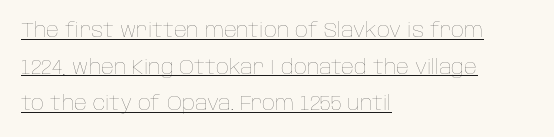
The image shows 20 px text type, upright; set left-aligned, line spacing 1.83x, normal letter spacing, underlined.
